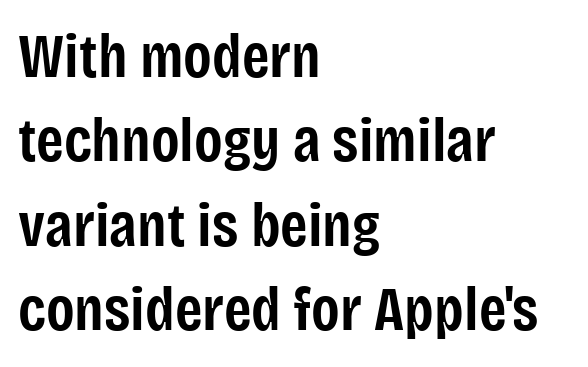
The image shows 63 px semibold, condensed sans-serif type, upright; set left-aligned, normal line spacing (1.34x), normal letter spacing, not underlined; low stroke contrast and a large x-height.
